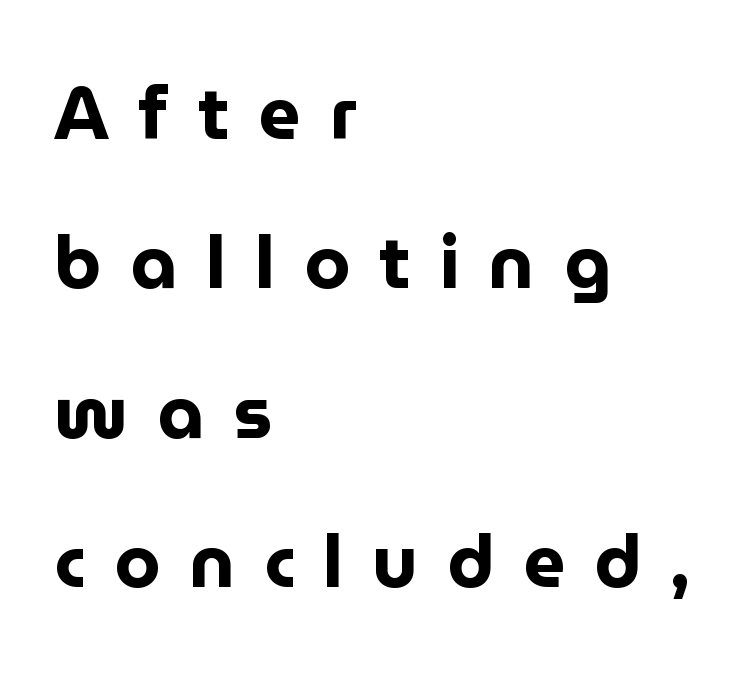
{"serif": "no", "italic": "no", "bold": "yes", "weight": "bold", "width": "normal", "stroke_contrast": "low", "x_height": "medium", "monospaced": "no", "underline": "no", "align": "left", "line_spacing": "loose", "line_spacing_ratio": 2.02, "letter_spacing": "wide", "letter_spacing_em": 0.39, "glyph_px": 74}
